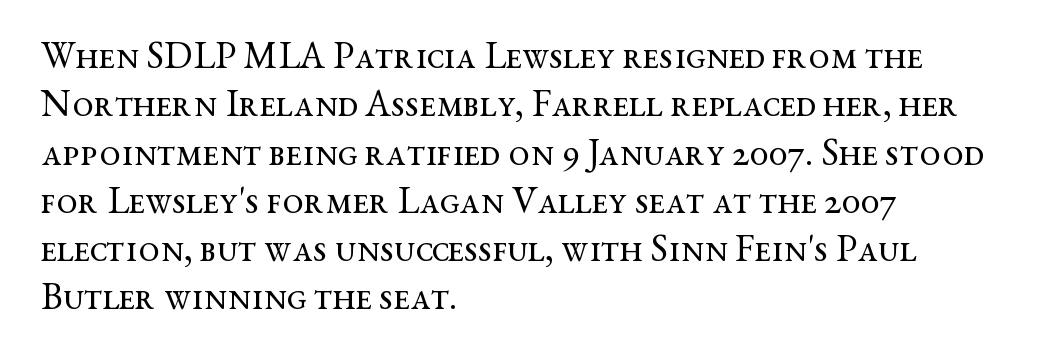
The image shows 38 px regular-weight, wide serif type, upright; set left-aligned, normal line spacing (1.27x), normal letter spacing, not underlined; medium stroke contrast and a medium x-height.
